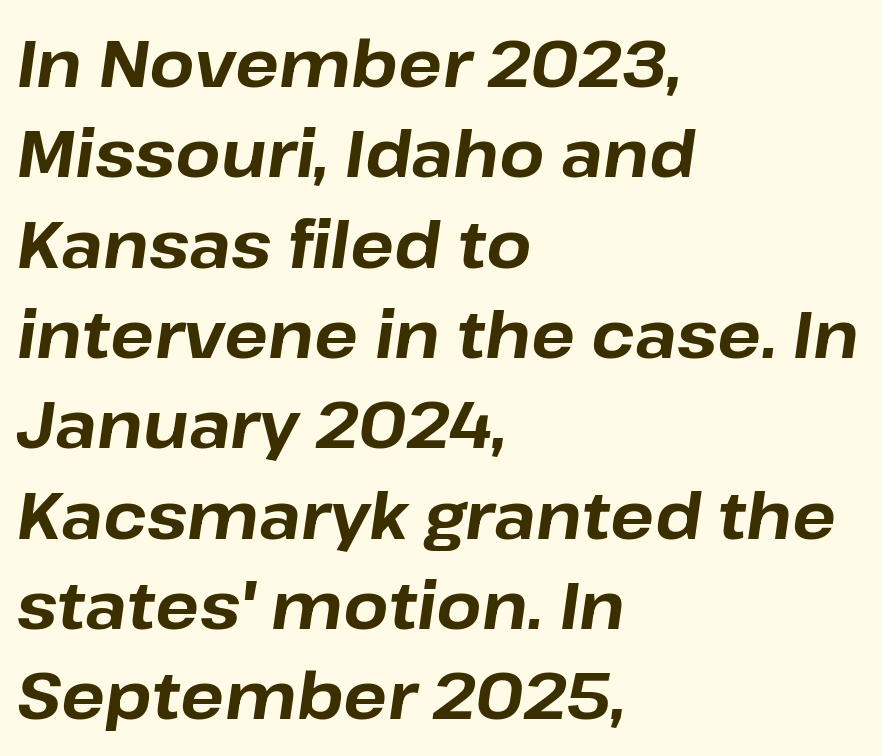
The passage shown stacks its lines at a standard gap. Style check: oblique. The rag falls on the right side of this text block. As a designer I'd log this as weight 700, bold.
